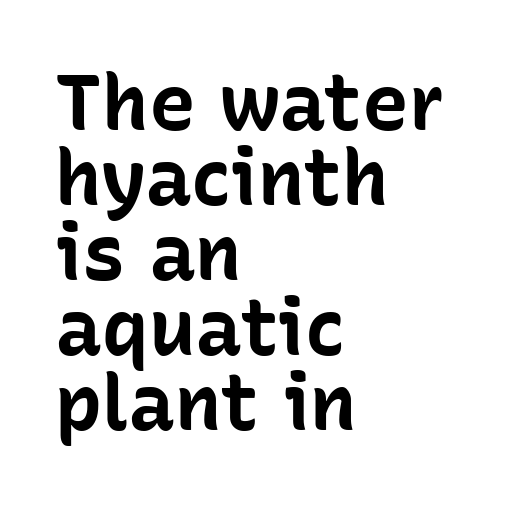
Q: Is the text bold? A: Yes.
Q: Is the text italic (slanted)? A: No, it is upright.
Q: Is the typeface a serif or a sans-serif typeface? A: Sans-serif.
Q: Is the text underlined? A: No.
Q: How is the paragraph aligned? A: Left-aligned.
Q: Is the spacing between letters normal or unusually wide? A: Normal.
Q: Is the spacing between lines tight, normal or loose? A: Tight.
Q: Width (condensed, normal, or wide)? A: Normal.
Q: Stroke contrast? A: Low.
Q: x-height? A: Medium.
Q: Monospaced? A: No.
